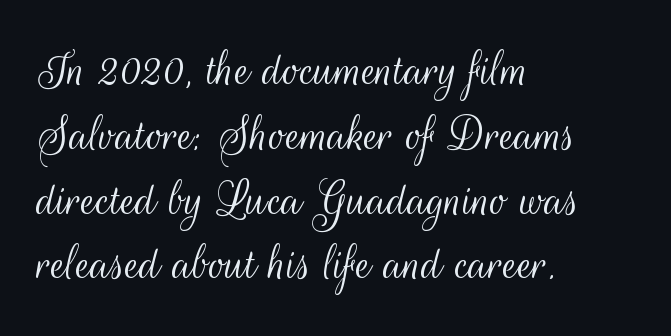
{"serif": "no", "bold": "no", "weight": "light", "width": "condensed", "stroke_contrast": "medium", "x_height": "small", "monospaced": "no", "underline": "no", "align": "left", "line_spacing_ratio": 1.2, "letter_spacing": "normal", "letter_spacing_em": 0.0, "glyph_px": 54}
